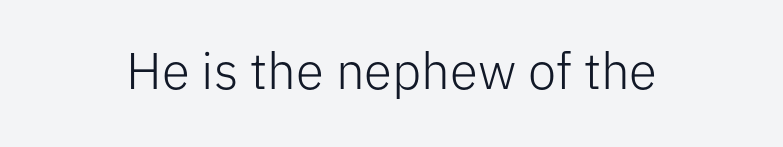
{"serif": "no", "italic": "no", "bold": "no", "weight": "light", "width": "normal", "stroke_contrast": "low", "x_height": "medium", "monospaced": "no", "underline": "no", "align": "center", "letter_spacing": "normal", "letter_spacing_em": 0.0, "glyph_px": 51}
